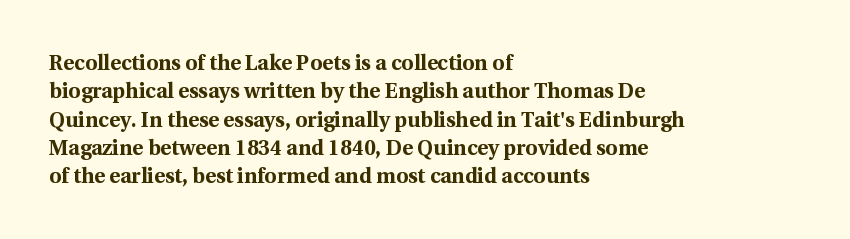
Q: Is the text bold? A: Yes.
Q: Is the text italic (slanted)? A: No, it is upright.
Q: Is the text underlined? A: No.
Q: How is the paragraph aligned? A: Left-aligned.
Q: Is the spacing between letters normal or unusually wide? A: Normal.
Q: Is the spacing between lines tight, normal or loose? A: Normal.
